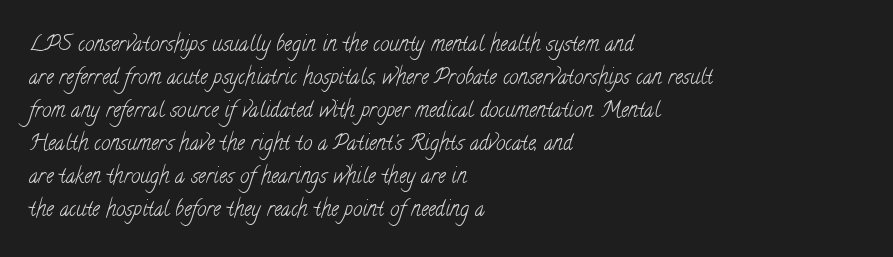
Spacing between characters is what you'd get straight out of the box. The letters look calm and open, with moderate or lighter stems. A bare baseline throughout the passage. The block of text has a typical density, with ordinary space between rows.
